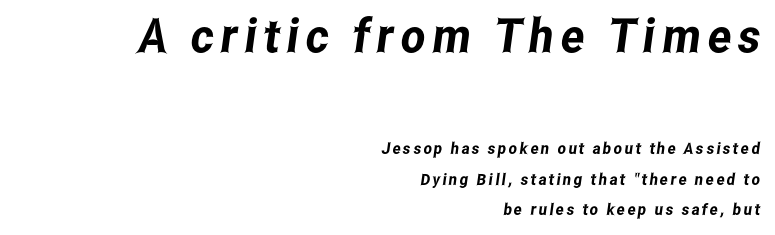
Q: Is the typeface a serif or a sans-serif typeface? A: Sans-serif.
Q: Is the text underlined? A: No.
Q: How is the paragraph aligned? A: Right-aligned.
Q: Which block of text is set in a larger size, the first (top) or the second (bottom)? A: The first (top) one.
Q: Width (condensed, normal, or wide)? A: Condensed.
Q: Stroke contrast? A: Low.
Q: x-height? A: Medium.
Q: Monospaced? A: No.
